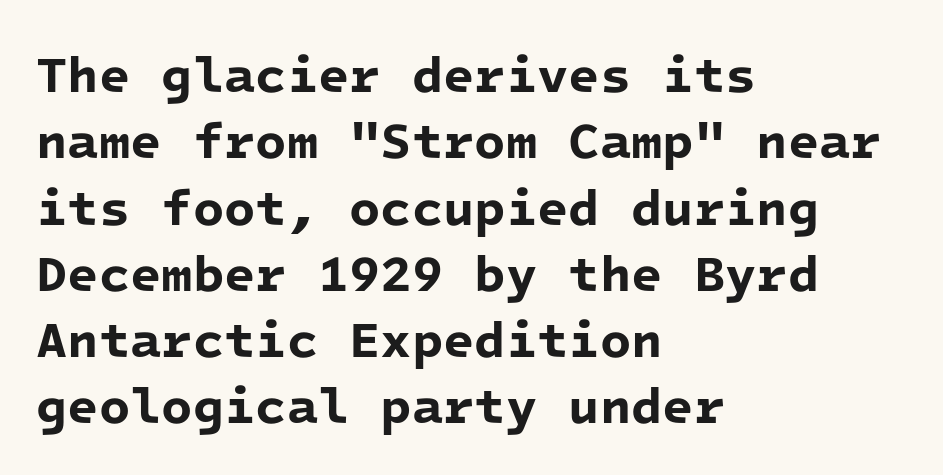
{"serif": "no", "bold": "yes", "weight": "bold", "width": "normal", "stroke_contrast": "low", "x_height": "medium", "monospaced": "yes", "underline": "no", "align": "left", "line_spacing": "normal", "line_spacing_ratio": 1.3, "letter_spacing": "normal", "letter_spacing_em": 0.0, "glyph_px": 51}
